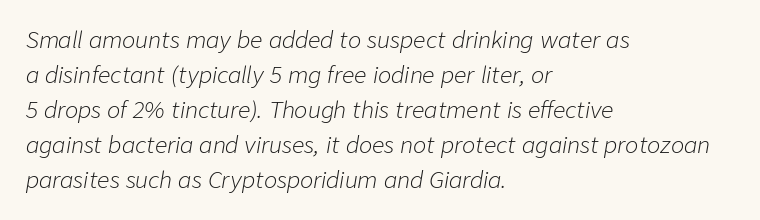
Q: Is the text bold? A: No.
Q: Is the text italic (slanted)? A: Yes, it leans right by about 9 degrees.
Q: Is the text underlined? A: No.
Q: How is the paragraph aligned? A: Left-aligned.
Q: Is the spacing between letters normal or unusually wide? A: Normal.
Q: Is the spacing between lines tight, normal or loose? A: Normal.
